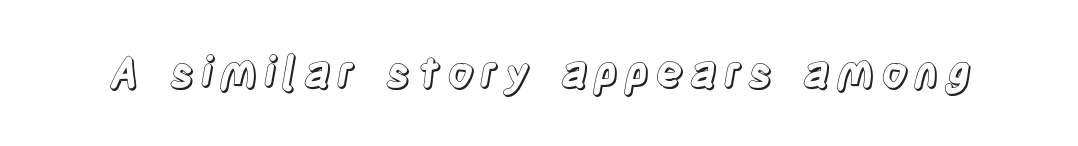
The image shows 43 px condensed type; set not underlined; a large x-height.
